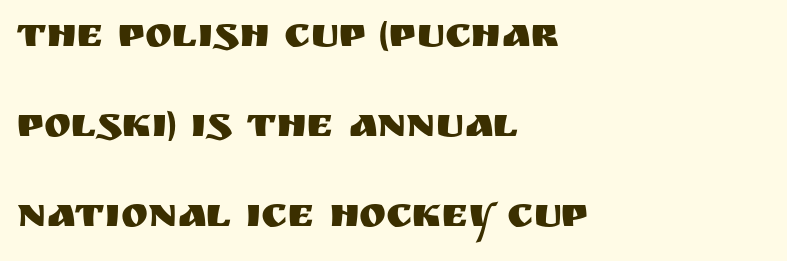
Q: Is the text italic (slanted)? A: No, it is upright.
Q: Is the typeface a serif or a sans-serif typeface? A: Sans-serif.
Q: Is the text underlined? A: No.
Q: How is the paragraph aligned? A: Left-aligned.
Q: Is the spacing between letters normal or unusually wide? A: Normal.
Q: Is the spacing between lines tight, normal or loose? A: Loose.
Q: Width (condensed, normal, or wide)? A: Normal.
Q: Stroke contrast? A: Medium.
Q: x-height? A: Large.
Q: Monospaced? A: No.
